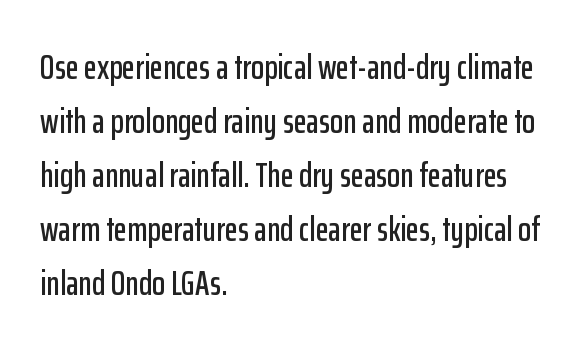
Q: Is the text italic (slanted)? A: No, it is upright.
Q: Is the typeface a serif or a sans-serif typeface? A: Sans-serif.
Q: Is the text underlined? A: No.
Q: How is the paragraph aligned? A: Left-aligned.
Q: Is the spacing between letters normal or unusually wide? A: Normal.
Q: Is the spacing between lines tight, normal or loose? A: Normal.
Q: Width (condensed, normal, or wide)? A: Condensed.
Q: Stroke contrast? A: Low.
Q: x-height? A: Medium.
Q: Monospaced? A: No.
